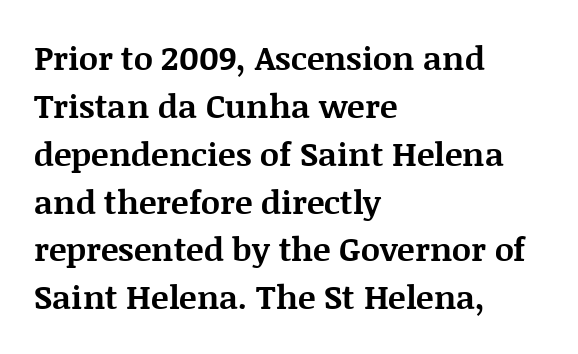
What stands out about the letter spacing? Nothing — it is the standard amount. This rendering uses left alignment, leaving the right contour irregular. Think of a printed novel: that variable character pitch is what you see here. The space between consecutive lines is moderate. The words here are not underlined.
